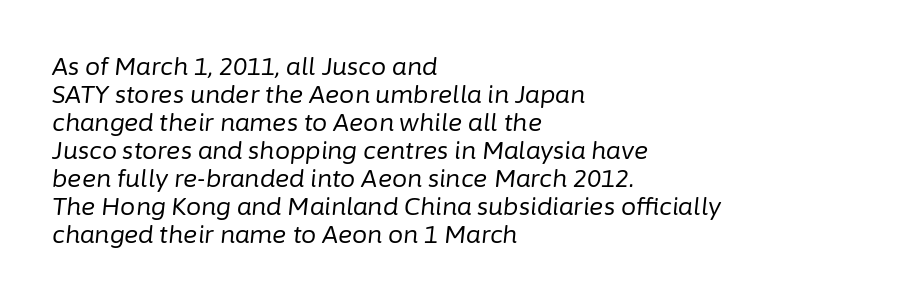
{"italic": "yes", "lean": "right", "slant_degrees": 6, "bold": "no", "underline": "no", "align": "left", "line_spacing_ratio": 1.17, "letter_spacing": "normal", "letter_spacing_em": 0.0, "glyph_px": 24}
